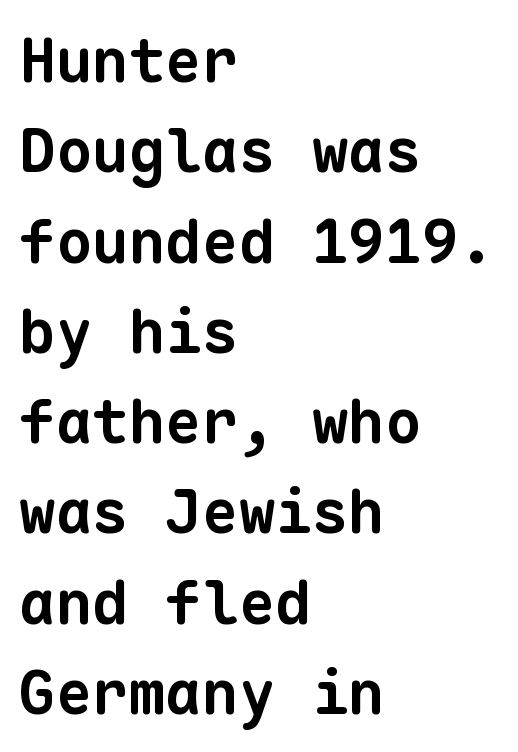
{"serif": "no", "bold": "yes", "weight": "bold", "width": "normal", "stroke_contrast": "low", "x_height": "medium", "monospaced": "yes", "underline": "no", "align": "left", "line_spacing": "normal", "line_spacing_ratio": 1.48, "letter_spacing": "normal", "letter_spacing_em": 0.0, "glyph_px": 61}
